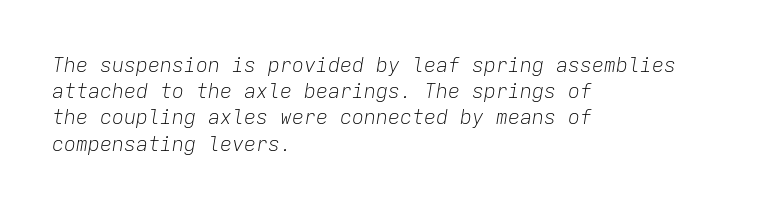
The image shows 20 px text type, italic (leaning right); set left-aligned, normal line spacing (1.31x), normal letter spacing, not underlined.
